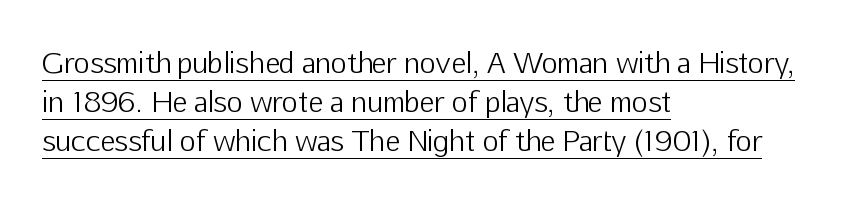
Q: Is the text bold? A: No.
Q: Is the text italic (slanted)? A: No, it is upright.
Q: Is the typeface a serif or a sans-serif typeface? A: Sans-serif.
Q: Is the text underlined? A: Yes.
Q: How is the paragraph aligned? A: Left-aligned.
Q: Is the spacing between letters normal or unusually wide? A: Normal.
Q: Is the spacing between lines tight, normal or loose? A: Normal.
Q: Width (condensed, normal, or wide)? A: Normal.
Q: Stroke contrast? A: Low.
Q: x-height? A: Medium.
Q: Monospaced? A: No.
